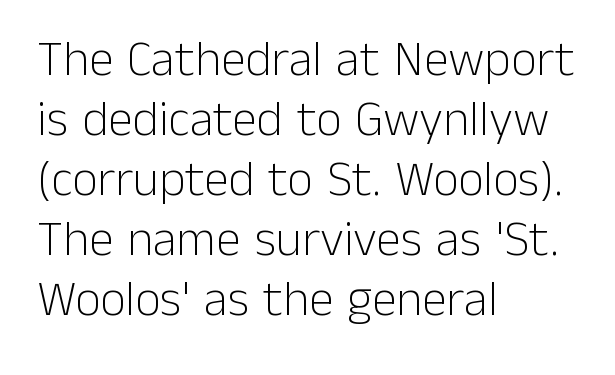
The image shows 50 px light sans-serif type, upright; set left-aligned, line spacing 1.2x, normal letter spacing, not underlined; low stroke contrast and a medium x-height.
